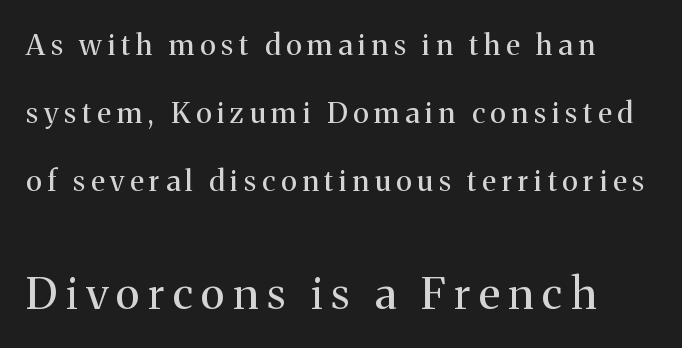
The image shows 44 px regular-weight serif type, upright; set loose line spacing (2.34x), unusually wide letter spacing (+0.2 em), not underlined; the second (bottom) block is 1.52x larger; medium stroke contrast and a medium x-height.
